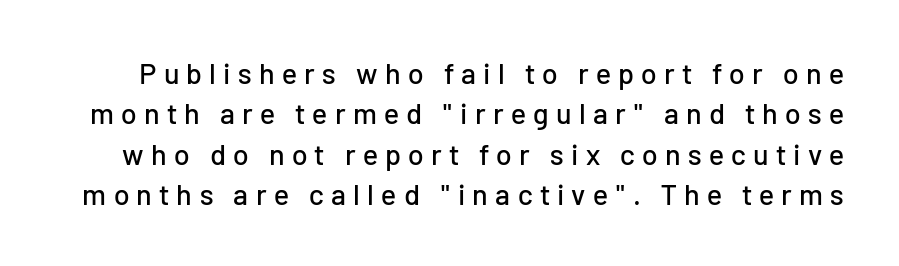
The image shows 29 px sans-serif type, upright; set normal line spacing (1.39x), unusually wide letter spacing (+0.25 em), not underlined; low stroke contrast and a medium x-height.
